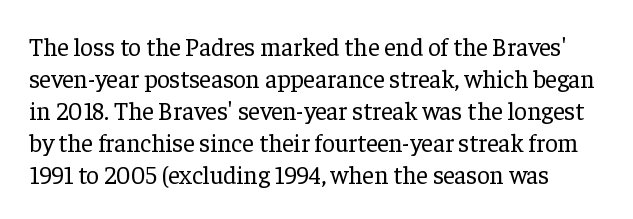
Q: Is the text bold? A: No.
Q: Is the text italic (slanted)? A: No, it is upright.
Q: Is the text underlined? A: No.
Q: Is the spacing between letters normal or unusually wide? A: Normal.
Q: Is the spacing between lines tight, normal or loose? A: Normal.
